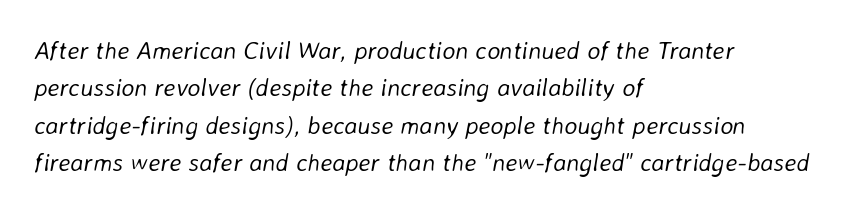
{"italic": "yes", "lean": "right", "slant_degrees": 8, "bold": "no", "underline": "no", "align": "left", "line_spacing": "normal", "line_spacing_ratio": 1.5, "letter_spacing": "normal", "letter_spacing_em": 0.0, "glyph_px": 25}
